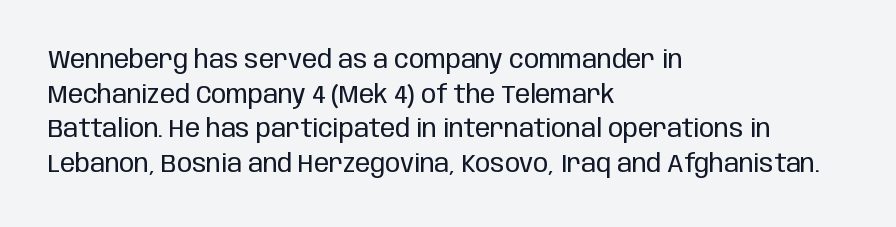
Q: Is the text bold? A: No.
Q: Is the text italic (slanted)? A: No, it is upright.
Q: Is the text underlined? A: No.
Q: How is the paragraph aligned? A: Left-aligned.
Q: Is the spacing between letters normal or unusually wide? A: Normal.
Q: Is the spacing between lines tight, normal or loose? A: Normal.
